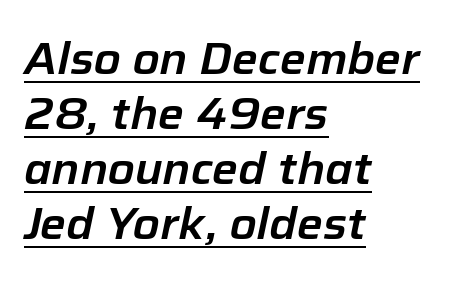
Character widths vary here, with narrow letters taking less room than wide ones. Words appear dense and cohesive because spacing is normal. Casual observation: everything's shoved over to the left. Descenders here cross a horizontal rule under the line.
